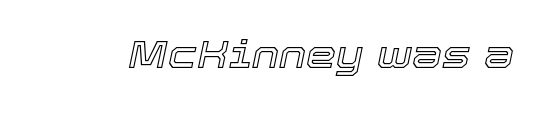
{"italic": "yes", "lean": "right", "slant_degrees": 12, "width": "normal", "x_height": "medium", "monospaced": "no", "underline": "no", "letter_spacing": "normal", "letter_spacing_em": 0.0, "glyph_px": 38}
